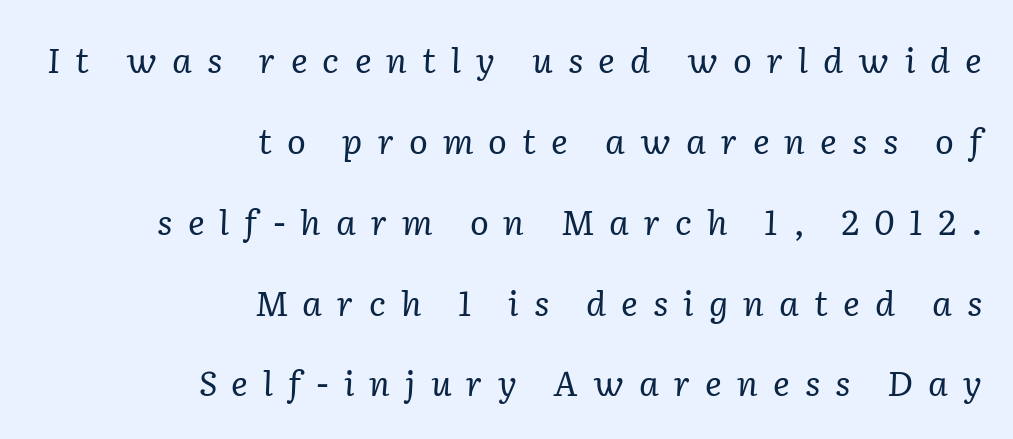
Q: Is the text bold? A: No.
Q: Is the text italic (slanted)? A: Yes, it leans right by about 2 degrees.
Q: Is the typeface a serif or a sans-serif typeface? A: Serif.
Q: Is the text underlined? A: No.
Q: How is the paragraph aligned? A: Right-aligned.
Q: Is the spacing between letters normal or unusually wide? A: Unusually wide.
Q: Is the spacing between lines tight, normal or loose? A: Loose.
Q: Width (condensed, normal, or wide)? A: Normal.
Q: Stroke contrast? A: Low.
Q: x-height? A: Medium.
Q: Monospaced? A: No.
